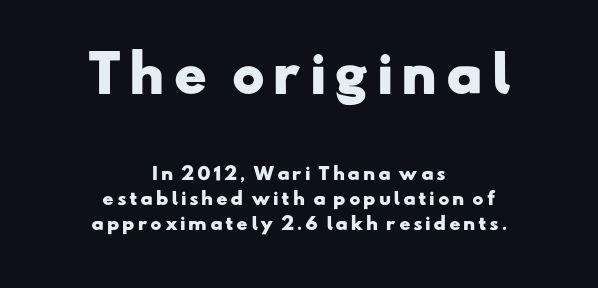
The image shows 50 px heavy, wide sans-serif type; set centered, normal line spacing (1.47x), not underlined; the first (top) block is 2.94x larger; low stroke contrast and a small x-height.
